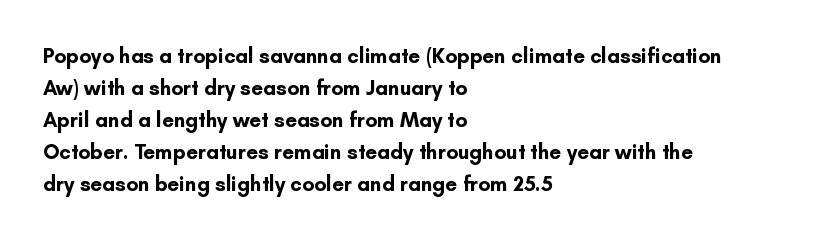
The image shows 21 px bold type, upright; set left-aligned, normal line spacing (1.52x), normal letter spacing, not underlined.
